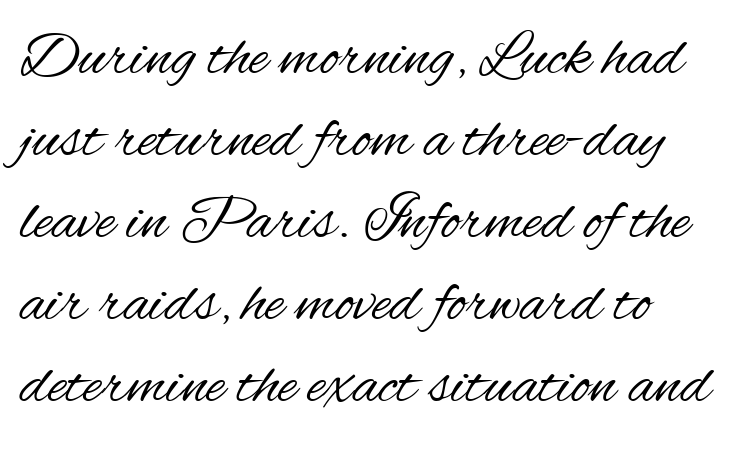
The image shows 64 px regular-weight, condensed sans-serif type; set normal line spacing (1.28x), normal letter spacing, not underlined; medium stroke contrast and a small x-height.
